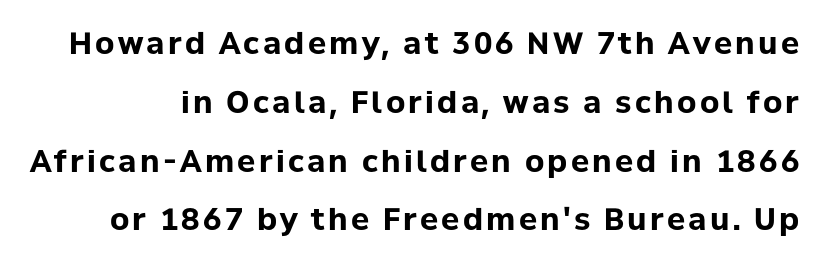
Leading is clearly above the norm, producing a sparse column. The zone under the glyphs is completely vacant. A typesetter would call this proportional, since set widths differ per character. Does the lettering tilt? It doesn't — this is upright.
